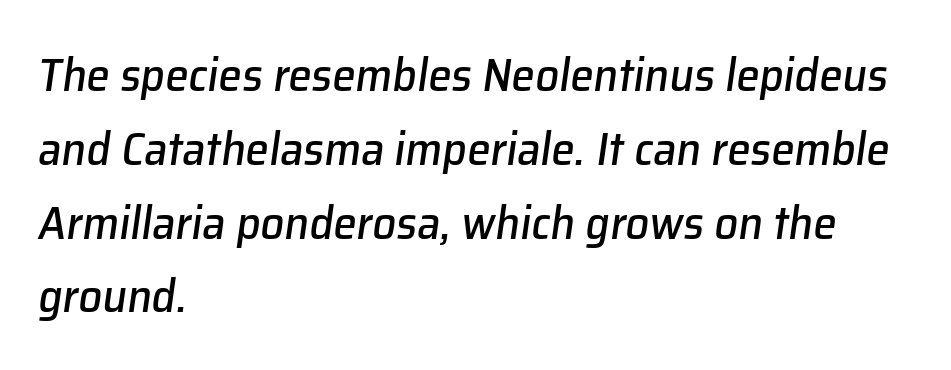
The image shows 47 px text type, italic (leaning right); set left-aligned, normal line spacing (1.57x), normal letter spacing, not underlined; low stroke contrast and a medium x-height.
